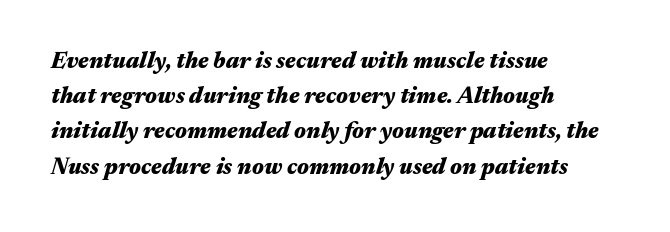
The image shows 23 px bold type, italic (leaning right); set left-aligned, normal line spacing (1.53x), normal letter spacing, not underlined.
